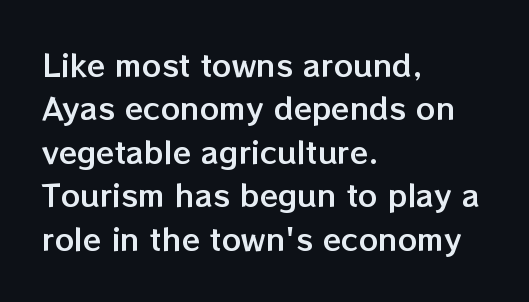
The image shows 30 px text type, upright; set left-aligned, normal line spacing (1.45x), normal letter spacing, not underlined; low stroke contrast and a medium x-height.
